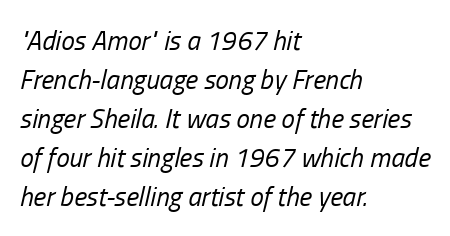
Q: Is the text bold? A: No.
Q: Is the text italic (slanted)? A: Yes, it leans right by about 13 degrees.
Q: Is the text underlined? A: No.
Q: How is the paragraph aligned? A: Left-aligned.
Q: Is the spacing between letters normal or unusually wide? A: Normal.
Q: Is the spacing between lines tight, normal or loose? A: Normal.
